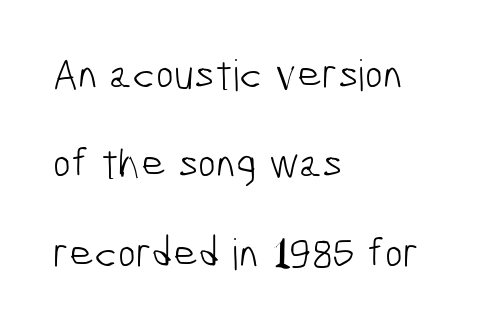
{"serif": "no", "bold": "no", "weight": "light", "width": "condensed", "stroke_contrast": "low", "x_height": "medium", "monospaced": "no", "underline": "no", "align": "left", "line_spacing": "loose", "line_spacing_ratio": 2.08, "letter_spacing": "normal", "letter_spacing_em": 0.0, "glyph_px": 43}
